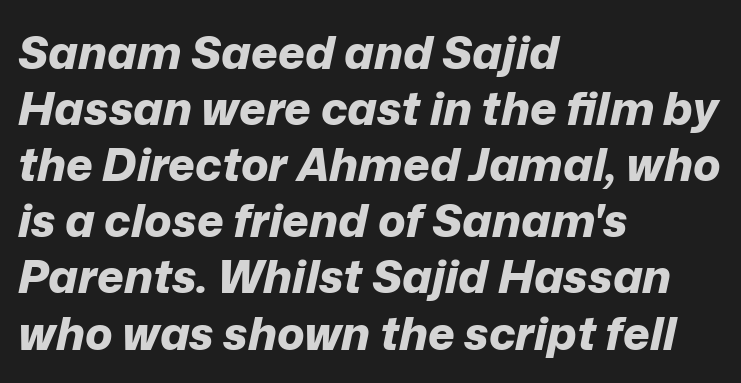
The letters advance in unequal steps, a hallmark of proportional type. In CSS terms this would be text-align: left. Inter-character spacing is left at the font's built-in metrics. The passage shown is not underscored anywhere. The passage shown is emphatically bold. The face used here has a pronounced slope to its letters.
